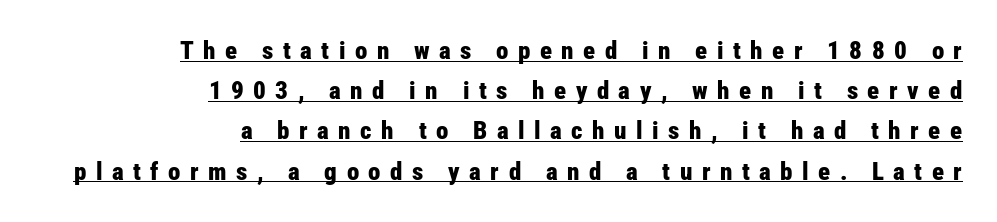
{"italic": "no", "bold": "yes", "underline": "yes", "align": "right", "line_spacing": "normal", "line_spacing_ratio": 1.61, "letter_spacing": "wide", "letter_spacing_em": 0.38, "glyph_px": 25}
